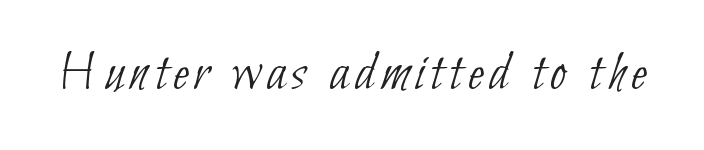
{"serif": "no", "bold": "no", "weight": "thin", "width": "condensed", "stroke_contrast": "low", "x_height": "small", "monospaced": "no", "underline": "no", "glyph_px": 58}
